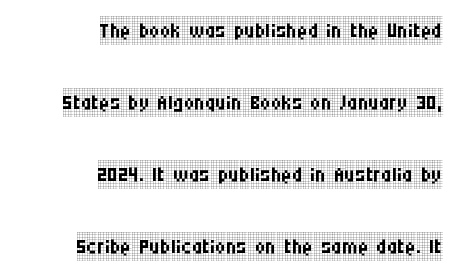
Q: Is the text bold? A: No.
Q: Is the text italic (slanted)? A: No, it is upright.
Q: Is the typeface a serif or a sans-serif typeface? A: Serif.
Q: Is the text underlined? A: No.
Q: How is the paragraph aligned? A: Right-aligned.
Q: Is the spacing between letters normal or unusually wide? A: Normal.
Q: Is the spacing between lines tight, normal or loose? A: Loose.
Q: Width (condensed, normal, or wide)? A: Condensed.
Q: Stroke contrast? A: Low.
Q: x-height? A: Large.
Q: Monospaced? A: No.
